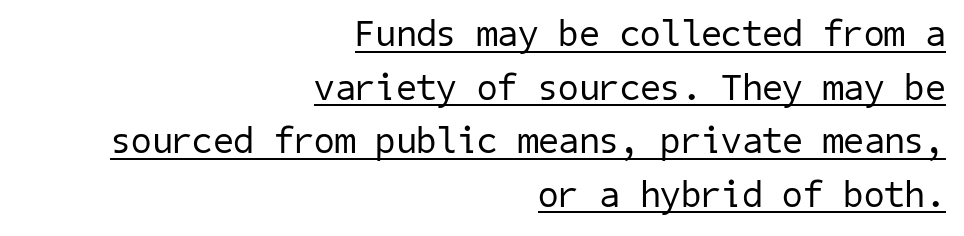
{"serif": "no", "bold": "no", "weight": "regular", "width": "normal", "stroke_contrast": "low", "x_height": "medium", "underline": "yes", "align": "right", "line_spacing": "normal", "line_spacing_ratio": 1.45, "letter_spacing": "normal", "letter_spacing_em": 0.0, "glyph_px": 37}
